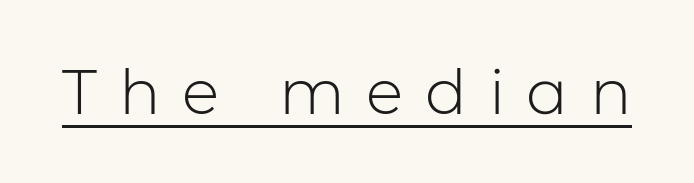
The image shows 62 px light sans-serif type, upright; set unusually wide letter spacing (+0.35 em), underlined; low stroke contrast and a medium x-height.
